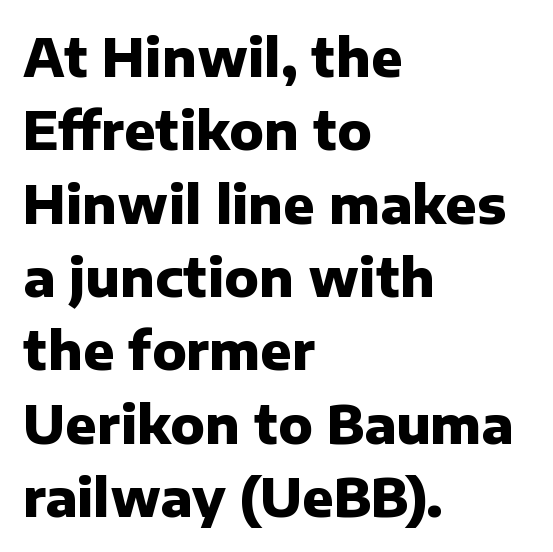
The image shows 52 px heavy sans-serif type, upright; set left-aligned, normal line spacing (1.41x), normal letter spacing, not underlined; low stroke contrast and a medium x-height.
